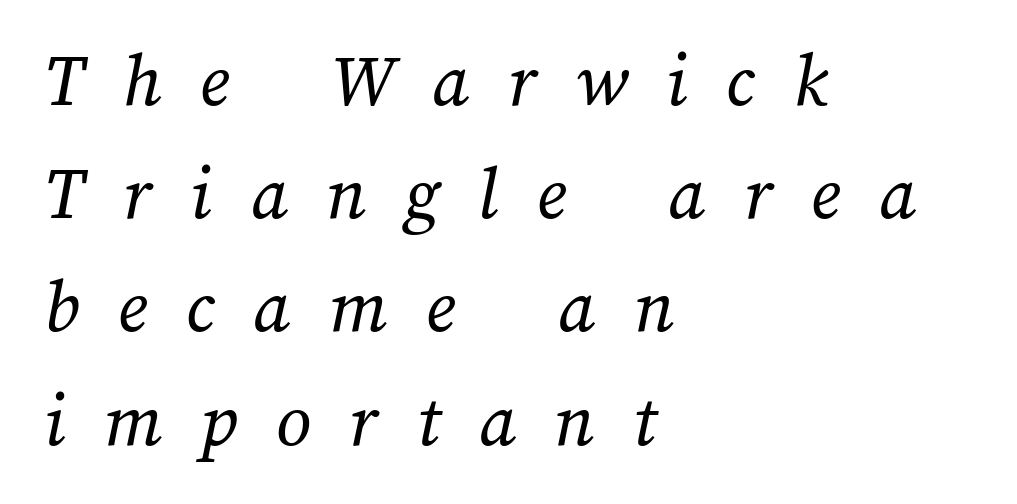
The image shows 77 px regular-weight type; set left-aligned, normal line spacing (1.47x), unusually wide letter spacing (+0.5 em), not underlined; medium stroke contrast and a medium x-height.
